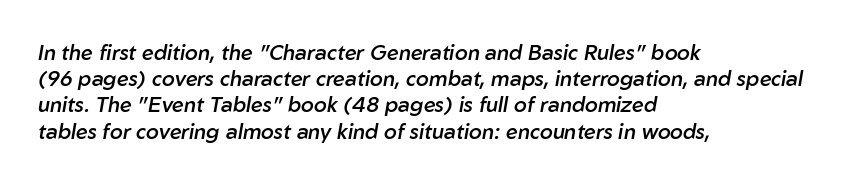
Q: Is the text bold? A: Semi-bold.
Q: Is the text italic (slanted)? A: Yes, it leans right by about 10 degrees.
Q: Is the text underlined? A: No.
Q: How is the paragraph aligned? A: Left-aligned.
Q: Is the spacing between letters normal or unusually wide? A: Normal.
Q: Is the spacing between lines tight, normal or loose? A: Normal.
